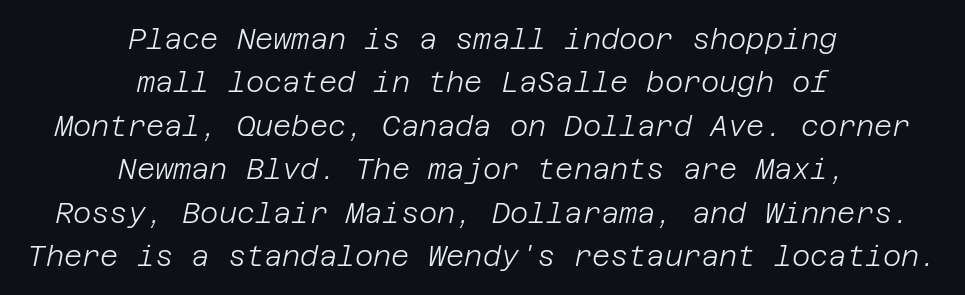
Q: Is the text bold? A: No.
Q: Is the text italic (slanted)? A: Yes, it leans right by about 12 degrees.
Q: Is the text underlined? A: No.
Q: How is the paragraph aligned? A: Centered.
Q: Is the spacing between letters normal or unusually wide? A: Normal.
Q: Is the spacing between lines tight, normal or loose? A: Normal.
Q: Width (condensed, normal, or wide)? A: Normal.
Q: Stroke contrast? A: Low.
Q: x-height? A: Large.
